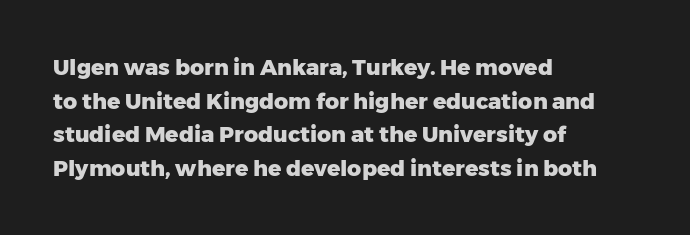
{"italic": "no", "bold": "yes", "underline": "no", "align": "left", "line_spacing": "normal", "line_spacing_ratio": 1.53, "letter_spacing": "normal", "letter_spacing_em": 0.0, "glyph_px": 22}
